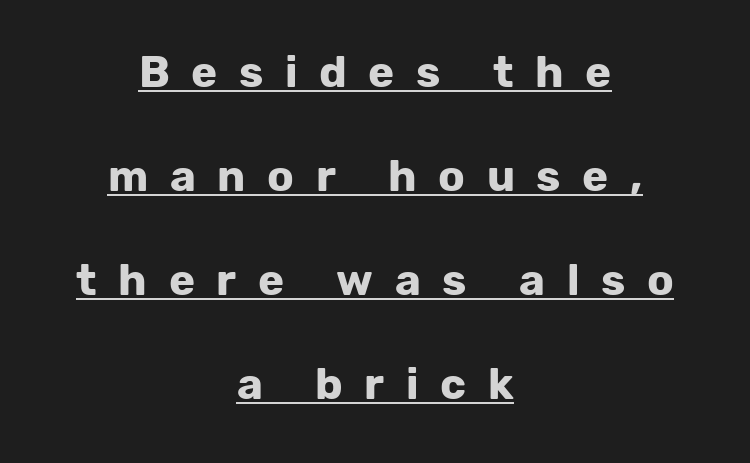
Quick note: underline on. Note: no serifs on the glyphs. The characters look thick and weighty, a clear bold. Observe the wide spacing: letters keep a clear distance from each other. Does the lettering tilt? It doesn't — this is upright. Widely set lines give the paragraph a tall, airy silhouette.
